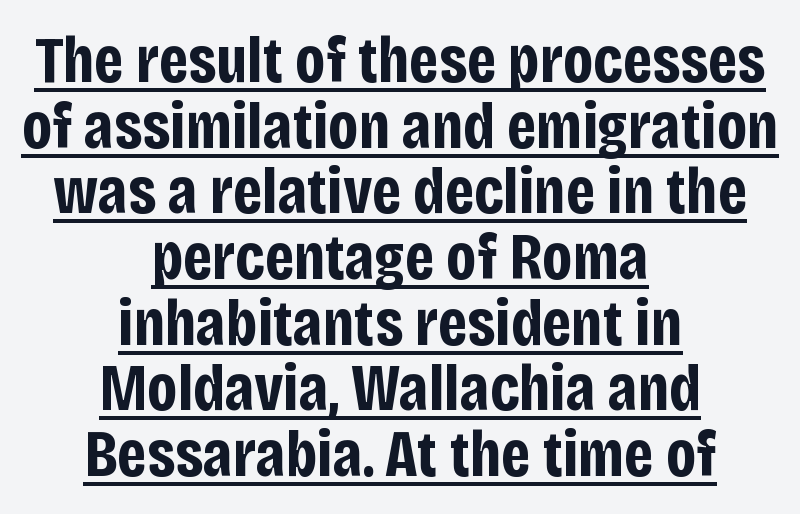
Successive baselines arrive quickly, one right under another. Strong, thick strokes mark this as bold type. Is this a fixed-width face? No — the glyphs have proportional, varying widths. Honestly, the underline is the first thing you notice here. The lettering holds an erect, upright posture throughout.
